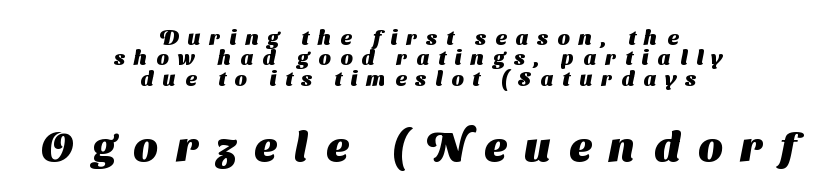
{"serif": "no", "bold": "yes", "weight": "heavy", "width": "normal", "stroke_contrast": "medium", "x_height": "medium", "monospaced": "no", "underline": "no", "align": "center", "line_spacing": "tight", "line_spacing_ratio": 0.97, "letter_spacing": "wide", "letter_spacing_em": 0.44, "larger_block": "second", "size_ratio": 2.0, "glyph_px": 42}
